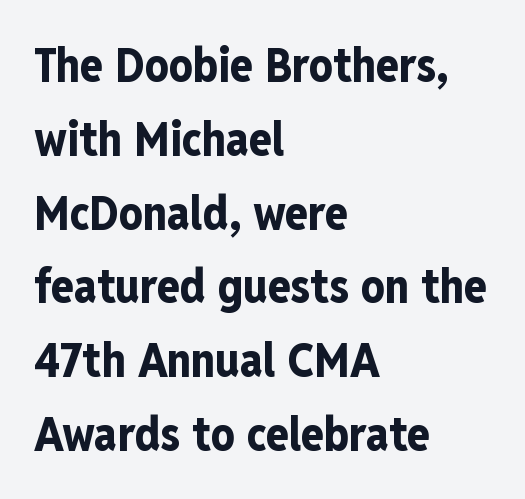
Q: Is the text bold? A: Yes.
Q: Is the text italic (slanted)? A: No, it is upright.
Q: Is the typeface a serif or a sans-serif typeface? A: Sans-serif.
Q: Is the text underlined? A: No.
Q: How is the paragraph aligned? A: Left-aligned.
Q: Is the spacing between letters normal or unusually wide? A: Normal.
Q: Is the spacing between lines tight, normal or loose? A: Normal.
Q: Width (condensed, normal, or wide)? A: Condensed.
Q: Stroke contrast? A: Low.
Q: x-height? A: Medium.
Q: Monospaced? A: No.
